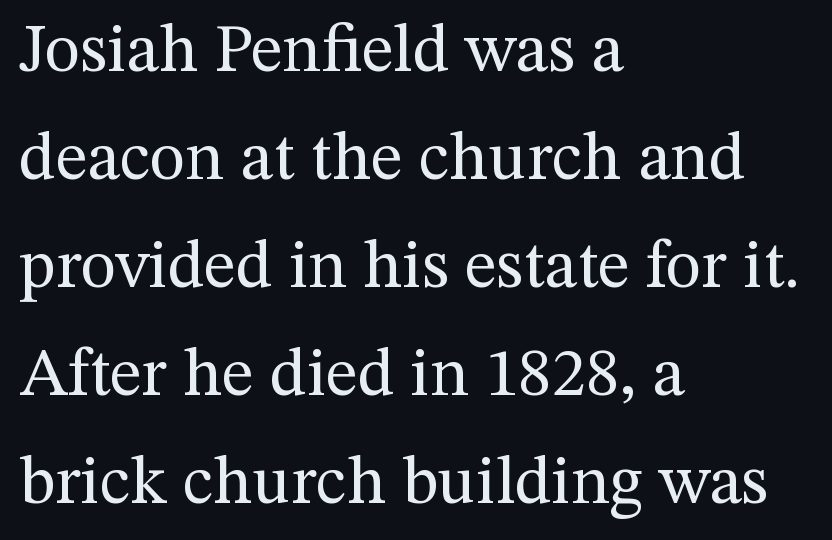
{"serif": "yes", "italic": "no", "bold": "no", "weight": "regular", "width": "normal", "stroke_contrast": "medium", "x_height": "medium", "monospaced": "no", "underline": "no", "align": "left", "line_spacing": "normal", "line_spacing_ratio": 1.59, "letter_spacing": "normal", "letter_spacing_em": 0.0, "glyph_px": 68}
